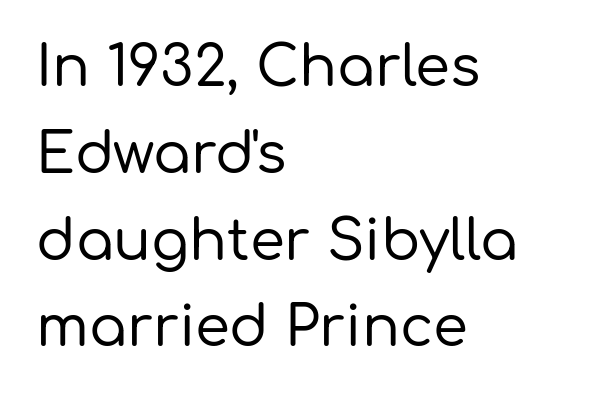
The image shows 56 px sans-serif type, upright; set left-aligned, normal line spacing (1.55x), normal letter spacing, not underlined; low stroke contrast and a medium x-height.
